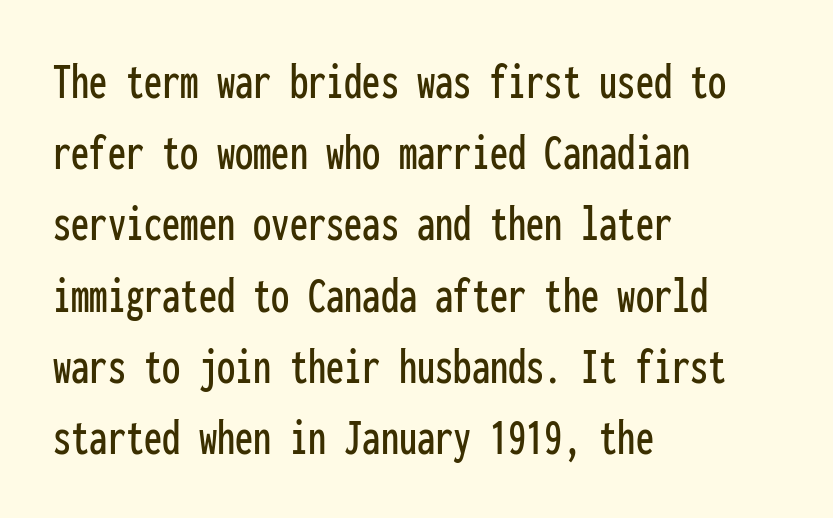
Q: Is the text italic (slanted)? A: No, it is upright.
Q: Is the typeface a serif or a sans-serif typeface? A: Sans-serif.
Q: Is the text underlined? A: No.
Q: How is the paragraph aligned? A: Left-aligned.
Q: Is the spacing between letters normal or unusually wide? A: Normal.
Q: Is the spacing between lines tight, normal or loose? A: Normal.
Q: Width (condensed, normal, or wide)? A: Condensed.
Q: Stroke contrast? A: Low.
Q: x-height? A: Medium.
Q: Monospaced? A: Yes.
